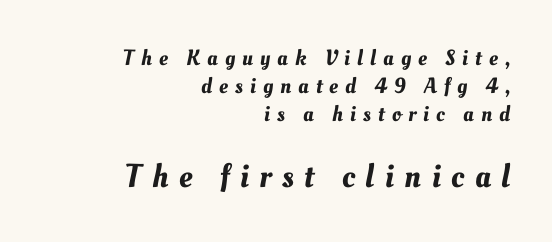
{"width": "normal", "stroke_contrast": "medium", "x_height": "small", "monospaced": "no", "underline": "no", "align": "right", "line_spacing": "normal", "line_spacing_ratio": 1.28, "letter_spacing": "wide", "letter_spacing_em": 0.32, "larger_block": "second", "size_ratio": 1.5, "glyph_px": 33}
